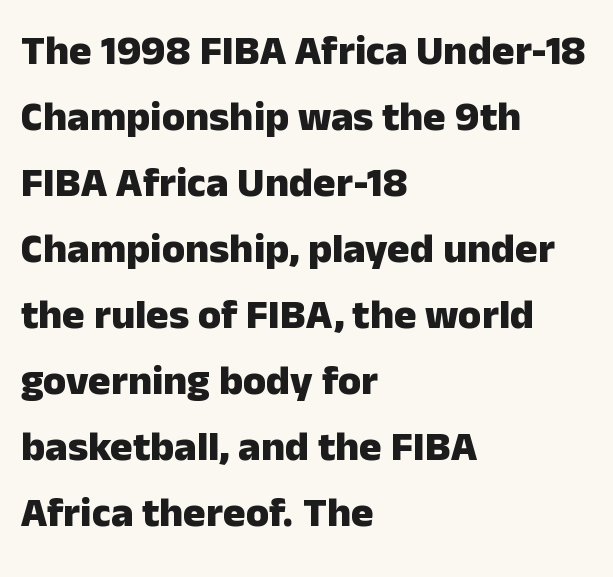
The sample has been set heavy, in full bold. The lettering stays uniformly vertical, giving the passage a roman look. Nope, no serifs anywhere on these letters. You could call the tracking neutral — neither tight nor loose. Each line starts at the same left margin while the right side varies. Is this a fixed-width face? No — the glyphs have proportional, varying widths.
